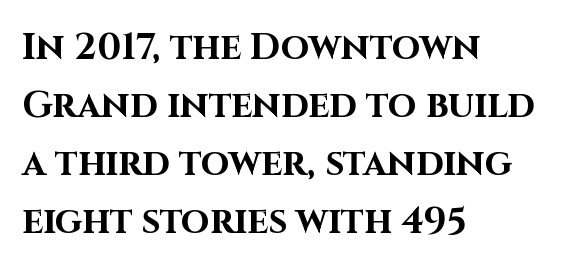
The image shows 37 px bold sans-serif type, upright; set left-aligned, normal line spacing (1.57x), normal letter spacing, not underlined; high stroke contrast and a large x-height.
